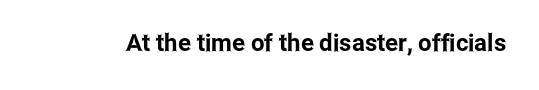
The image shows 24 px text type, upright; set normal letter spacing, not underlined.
